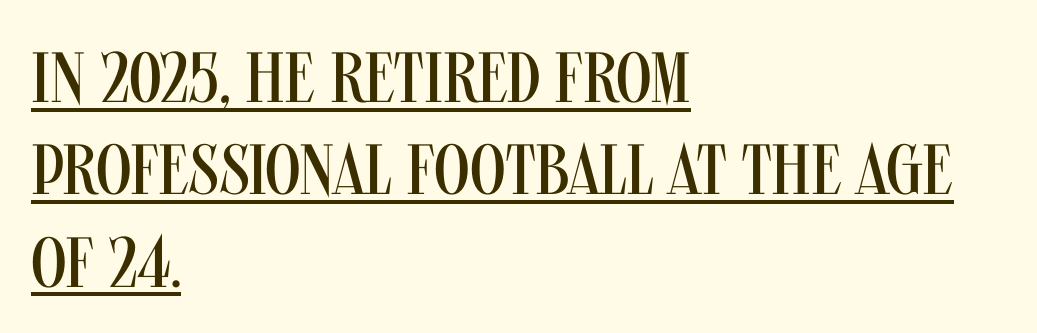
Q: Is the text bold? A: No.
Q: Is the text italic (slanted)? A: No, it is upright.
Q: Is the typeface a serif or a sans-serif typeface? A: Sans-serif.
Q: Is the text underlined? A: Yes.
Q: How is the paragraph aligned? A: Left-aligned.
Q: Is the spacing between letters normal or unusually wide? A: Normal.
Q: Is the spacing between lines tight, normal or loose? A: Normal.
Q: Width (condensed, normal, or wide)? A: Condensed.
Q: Stroke contrast? A: Medium.
Q: x-height? A: Large.
Q: Monospaced? A: No.
